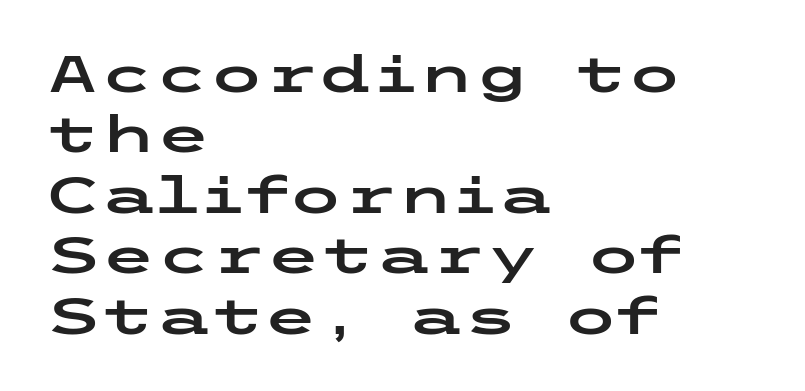
Reading down the block, your eye returns to a fixed left position each line. No feet cap the strokes, marking this as sans-serif type. Designer's note — italics off, roman on. The passage shown has conventional tracking throughout. Each row of text sits above clean, open space.
